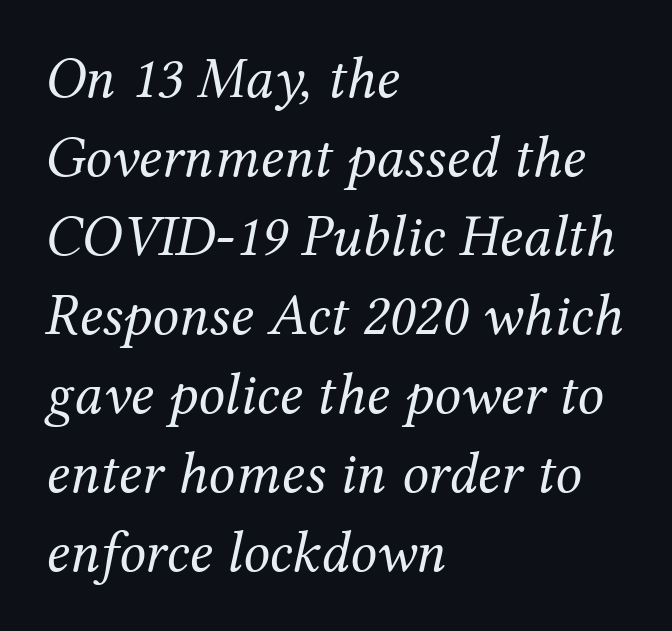
Q: Is the text bold? A: No.
Q: Is the text italic (slanted)? A: Yes, it leans right by about 12 degrees.
Q: Is the typeface a serif or a sans-serif typeface? A: Serif.
Q: Is the text underlined? A: No.
Q: How is the paragraph aligned? A: Left-aligned.
Q: Is the spacing between letters normal or unusually wide? A: Normal.
Q: Is the spacing between lines tight, normal or loose? A: Normal.
Q: Width (condensed, normal, or wide)? A: Normal.
Q: Stroke contrast? A: Medium.
Q: x-height? A: Medium.
Q: Monospaced? A: No.
